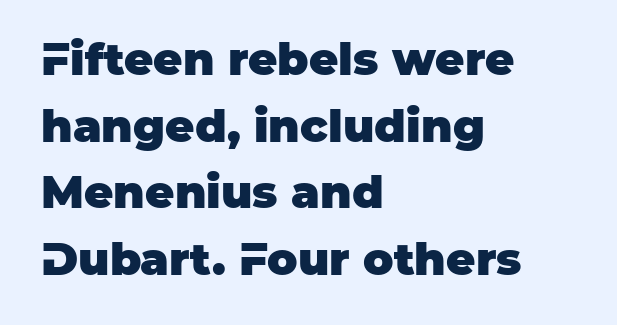
Q: Is the text bold? A: Yes.
Q: Is the text italic (slanted)? A: No, it is upright.
Q: Is the typeface a serif or a sans-serif typeface? A: Sans-serif.
Q: Is the text underlined? A: No.
Q: How is the paragraph aligned? A: Left-aligned.
Q: Is the spacing between letters normal or unusually wide? A: Normal.
Q: Is the spacing between lines tight, normal or loose? A: Normal.
Q: Width (condensed, normal, or wide)? A: Normal.
Q: Stroke contrast? A: Low.
Q: x-height? A: Large.
Q: Monospaced? A: No.
